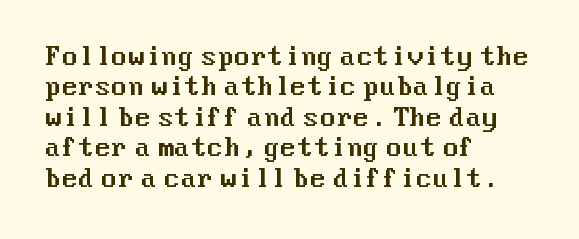
Q: Is the text italic (slanted)? A: No, it is upright.
Q: Is the text underlined? A: No.
Q: How is the paragraph aligned? A: Left-aligned.
Q: Is the spacing between letters normal or unusually wide? A: Normal.
Q: Is the spacing between lines tight, normal or loose? A: Normal.
